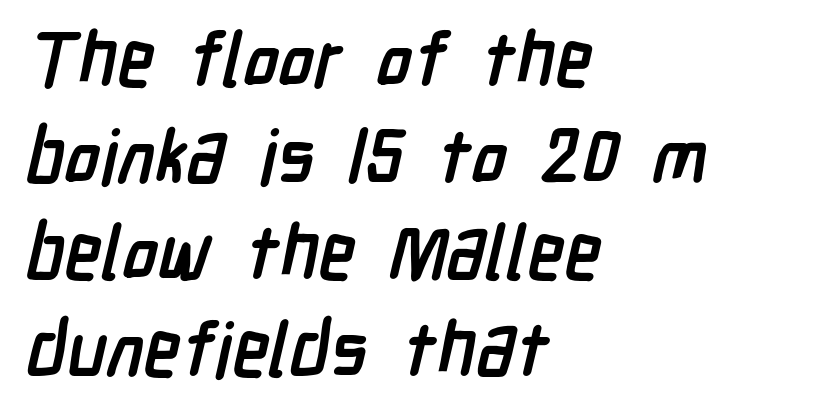
{"serif": "no", "bold": "yes", "weight": "semibold", "width": "condensed", "stroke_contrast": "low", "x_height": "medium", "monospaced": "no", "underline": "no", "align": "left", "line_spacing": "normal", "line_spacing_ratio": 1.29, "letter_spacing": "normal", "letter_spacing_em": 0.0, "glyph_px": 75}
